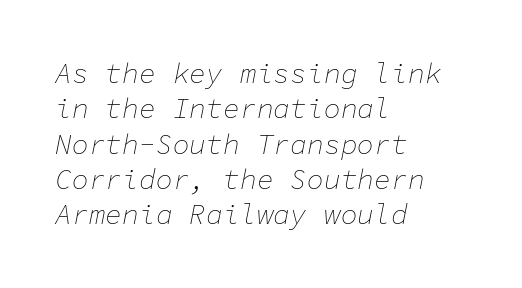
{"italic": "yes", "lean": "right", "slant_degrees": 11, "bold": "no", "weight": "thin", "width": "normal", "stroke_contrast": "low", "x_height": "medium", "monospaced": "yes", "underline": "no", "align": "left", "line_spacing": "normal", "line_spacing_ratio": 1.26, "letter_spacing": "normal", "letter_spacing_em": 0.0, "glyph_px": 28}
